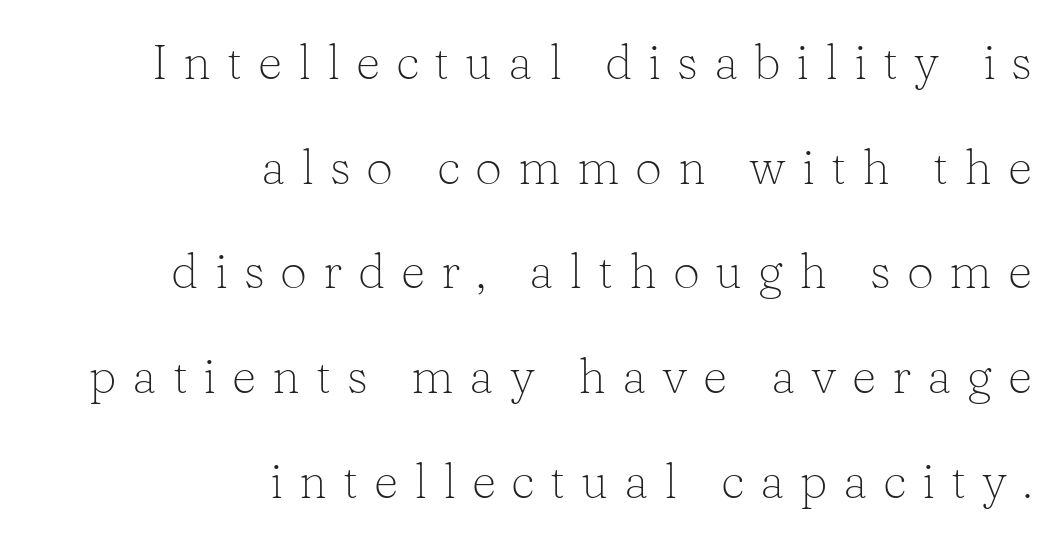
The image shows 48 px light serif type, upright; set right-aligned, loose line spacing (2.18x), unusually wide letter spacing (+0.33 em), not underlined; low stroke contrast and a medium x-height.
